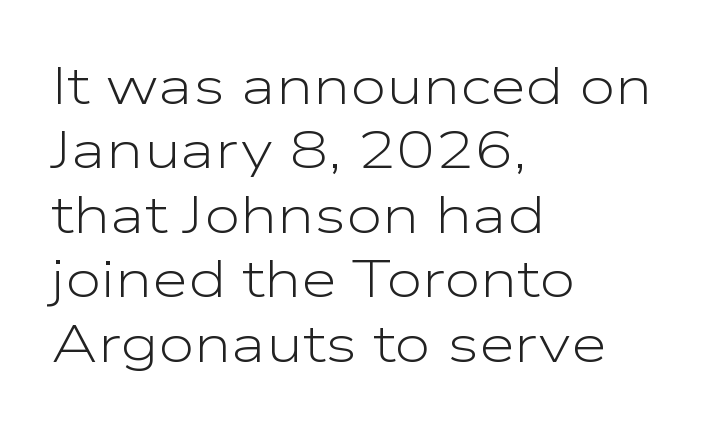
{"serif": "no", "italic": "no", "bold": "no", "weight": "light", "width": "wide", "stroke_contrast": "low", "x_height": "medium", "monospaced": "no", "underline": "no", "align": "left", "line_spacing_ratio": 1.24, "letter_spacing": "normal", "letter_spacing_em": 0.0, "glyph_px": 52}
